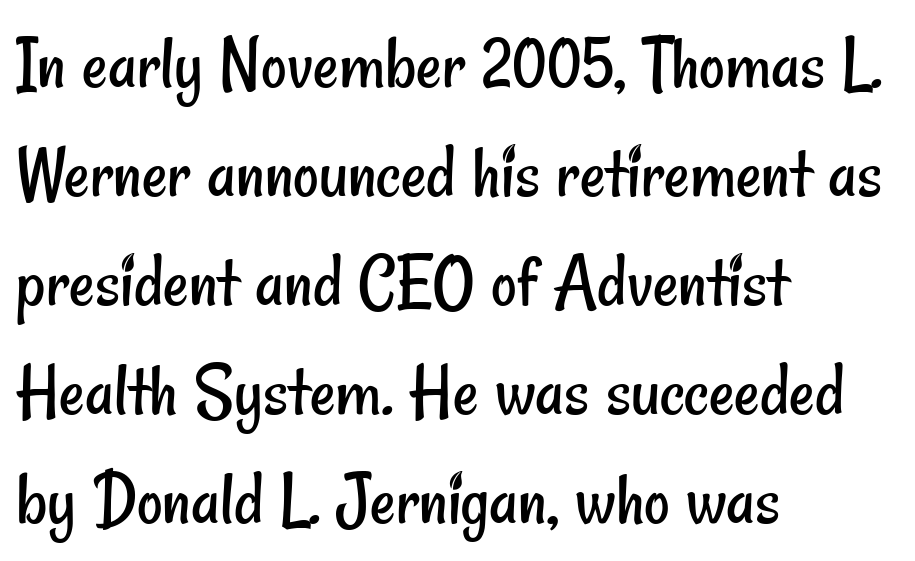
Check where the strokes stop: nothing finishes them off — pure sans. No letter is thick-stroked: the sample isn't bold. Horizontal alignment here is leftward, the default for most running prose. A normal amount of white space separates one row of letters from the next. The passage shown has conventional tracking throughout.
